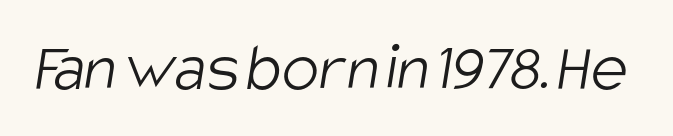
Q: Is the text bold? A: No.
Q: Is the typeface a serif or a sans-serif typeface? A: Sans-serif.
Q: Is the text underlined? A: No.
Q: Is the spacing between letters normal or unusually wide? A: Normal.
Q: Width (condensed, normal, or wide)? A: Condensed.
Q: Stroke contrast? A: Low.
Q: x-height? A: Large.
Q: Monospaced? A: No.
